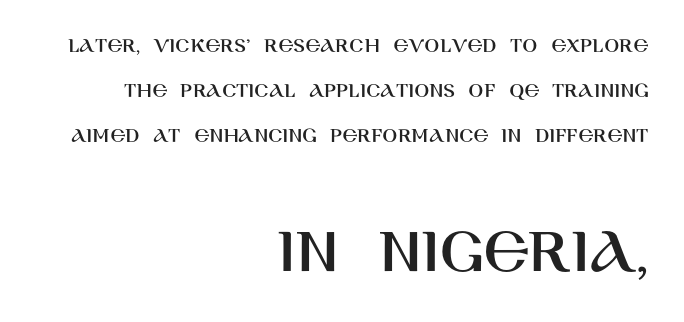
The image shows 67 px sans-serif type, upright; set right-aligned, loose line spacing (2.04x), normal letter spacing, not underlined; the second (bottom) block is 3.05x larger; high stroke contrast and a large x-height.
